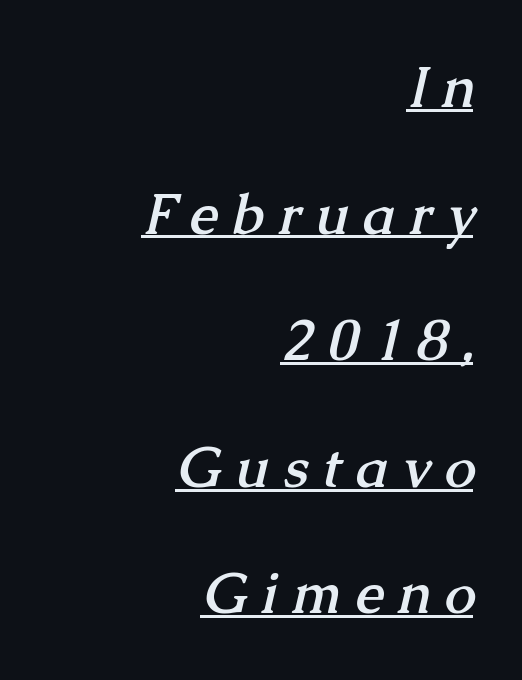
Q: Is the text bold? A: Yes.
Q: Is the typeface a serif or a sans-serif typeface? A: Serif.
Q: Is the text underlined? A: Yes.
Q: How is the paragraph aligned? A: Right-aligned.
Q: Is the spacing between letters normal or unusually wide? A: Unusually wide.
Q: Is the spacing between lines tight, normal or loose? A: Loose.
Q: Width (condensed, normal, or wide)? A: Normal.
Q: Stroke contrast? A: Medium.
Q: x-height? A: Medium.
Q: Monospaced? A: No.
